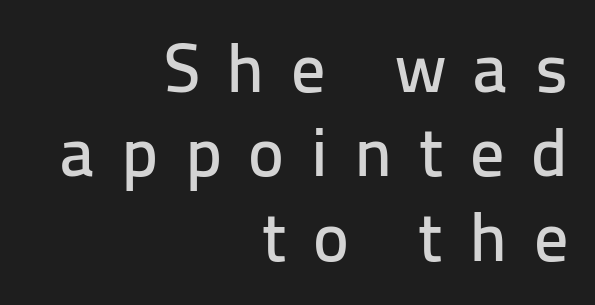
The gap between lines stays unmarked. The lettering stays uniformly vertical, giving the passage a roman look. The paragraph shown leans on its right margin. Character widths vary here, with narrow letters taking less room than wide ones.
